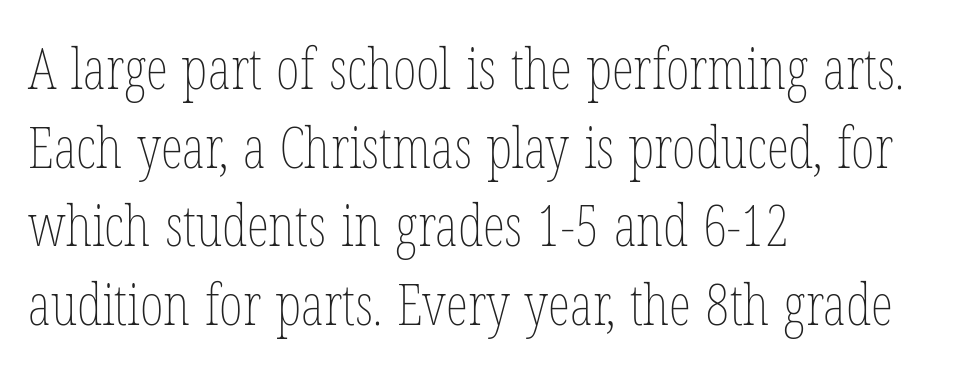
Plain, unruled lines of type. One glance says typical: line gaps are just what's usual. Style check: upright. What stands out about the letter spacing? Nothing — it is the standard amount. This sample has the flowing, uneven cadence of proportional lettering.
